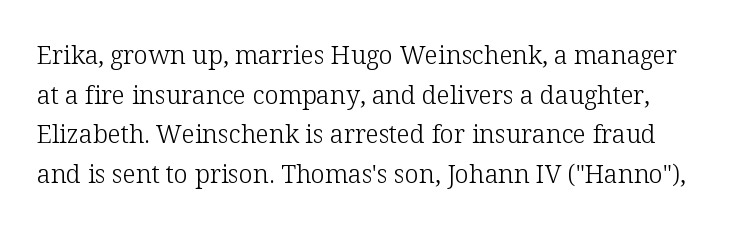
The image shows 25 px text type, upright; set normal line spacing (1.59x), normal letter spacing, not underlined.
